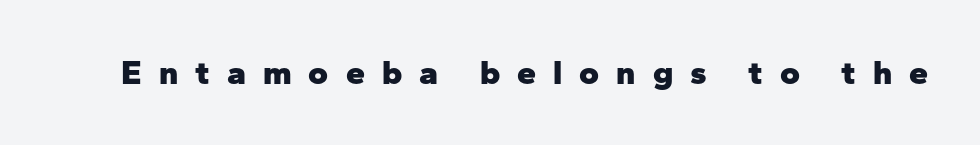
Unlike italic type, these characters show no tilt at all. The zone under the glyphs is completely vacant. Set as a true bold cut, around the 700 mark. The designer went with a sans here, leaving each stem footless.
